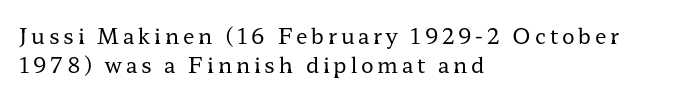
Q: Is the text bold? A: No.
Q: Is the text italic (slanted)? A: No, it is upright.
Q: Is the text underlined? A: No.
Q: How is the paragraph aligned? A: Left-aligned.
Q: Is the spacing between lines tight, normal or loose? A: Normal.
